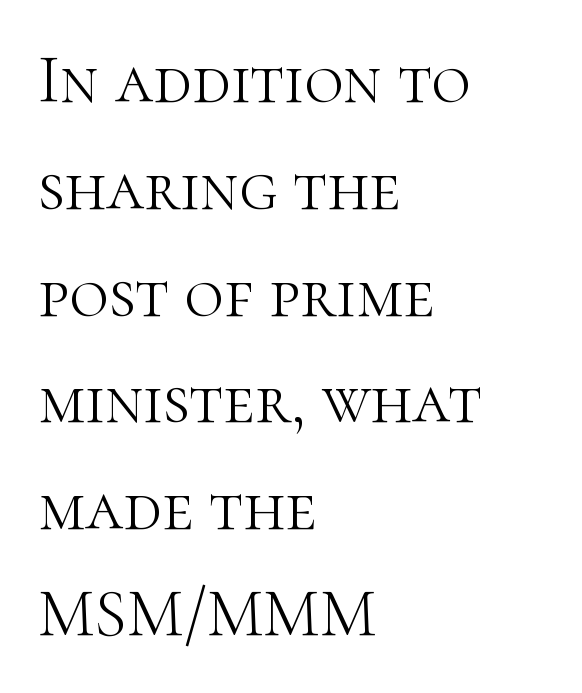
Q: Is the text bold? A: No.
Q: Is the text italic (slanted)? A: No, it is upright.
Q: Is the typeface a serif or a sans-serif typeface? A: Serif.
Q: Is the text underlined? A: No.
Q: How is the paragraph aligned? A: Left-aligned.
Q: Is the spacing between letters normal or unusually wide? A: Normal.
Q: Is the spacing between lines tight, normal or loose? A: Normal.
Q: Width (condensed, normal, or wide)? A: Normal.
Q: Stroke contrast? A: High.
Q: x-height? A: Medium.
Q: Monospaced? A: No.
